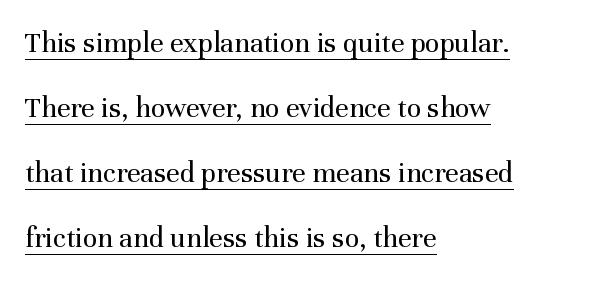
The characters are drawn with everyday or finer stroke widths. These lines stack with their left ends in a neat column. This sample has the flowing, uneven cadence of proportional lettering. Posture: vertical. Caption: lettering with a line underneath. Whoever set this chose breathing room over compactness in the vertical rhythm.
